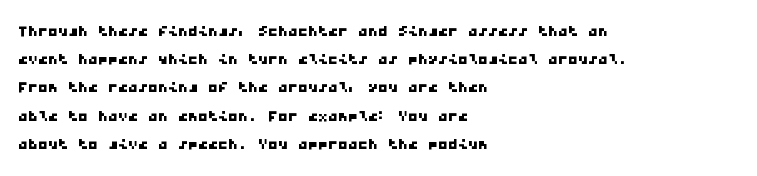
Q: Is the text underlined? A: No.
Q: How is the paragraph aligned? A: Left-aligned.
Q: Is the spacing between letters normal or unusually wide? A: Normal.
Q: Is the spacing between lines tight, normal or loose? A: Normal.
